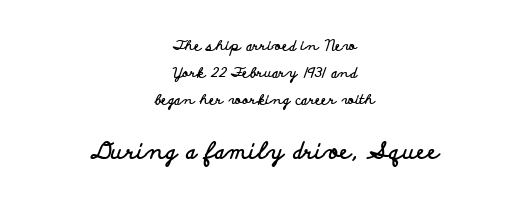
Character size in the trailing block exceeds that of the leading block. Is the type bold? Yes — the strokes are clearly thick and heavy. Spacing between characters is what you'd get straight out of the box. Layout note: lines centered. Regarding leading, the lines here are spaced well apart.
